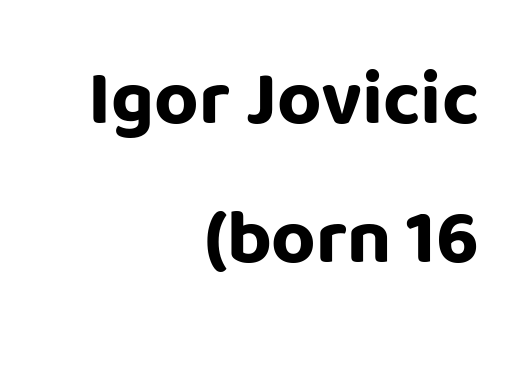
{"serif": "no", "italic": "no", "bold": "yes", "weight": "bold", "width": "normal", "stroke_contrast": "low", "x_height": "large", "monospaced": "no", "underline": "no", "align": "right", "line_spacing_ratio": 1.81, "letter_spacing": "normal", "letter_spacing_em": 0.0, "glyph_px": 77}
